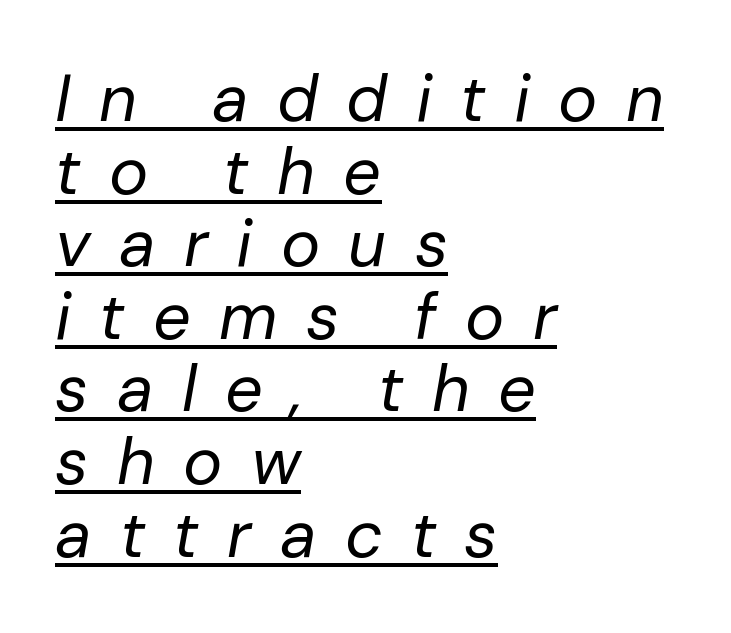
No letter is thick-stroked: the sample isn't bold. A baseline rule has been typeset under these characters. The axis of the letterforms is tilted away from vertical. The passage shown stacks its lines with hardly any gap. Notice how the passage keeps a crisp vertical edge on the left only. Note the varied advance widths — an 'i' is clearly narrower than an 'm'.
